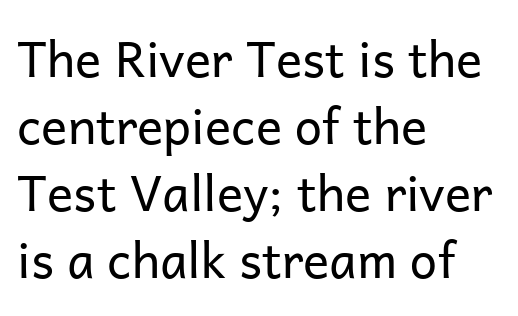
{"serif": "no", "italic": "no", "bold": "no", "weight": "regular", "width": "normal", "stroke_contrast": "low", "x_height": "medium", "monospaced": "no", "underline": "no", "align": "left", "line_spacing": "normal", "line_spacing_ratio": 1.37, "letter_spacing": "normal", "letter_spacing_em": 0.0, "glyph_px": 49}
